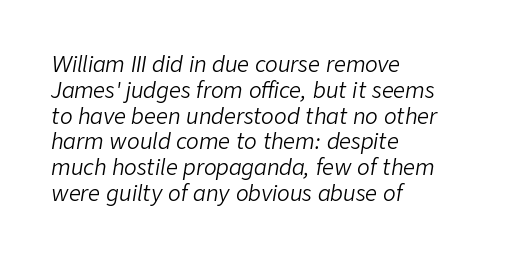
This rendering leaves character spacing at its baseline value. Which margin do the lines hug? The left one — the right edge is uneven. Lines of text with bare space underneath. Is this a heavy cut? Hardly; it is regular or lighter.
